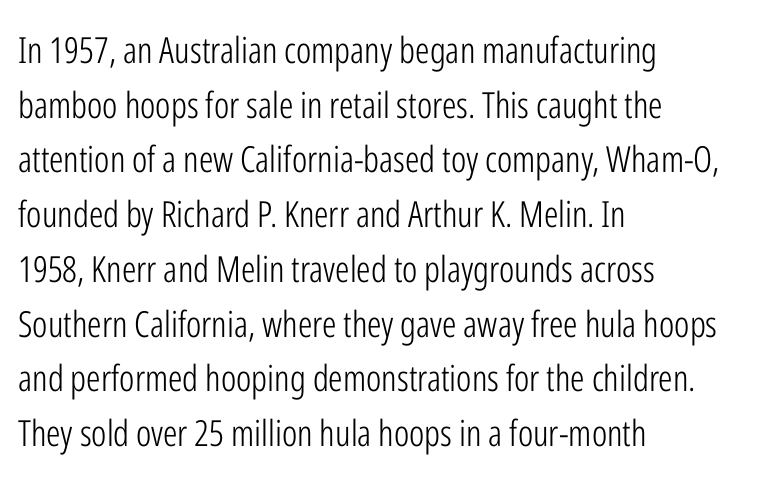
The image shows 36 px light, condensed sans-serif type, upright; set left-aligned, normal line spacing (1.52x), normal letter spacing, not underlined; low stroke contrast and a medium x-height.
